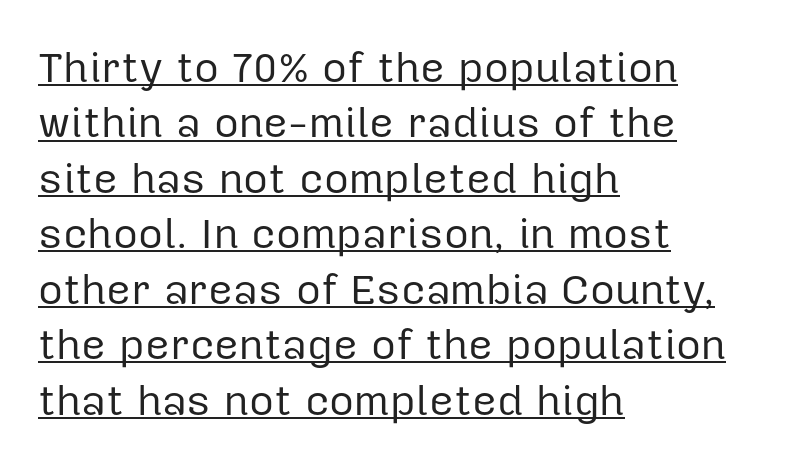
Stem width sits at or under what a default text font uses. Caption: multi-line text, flush left, ragged right. Every word sits above its own underline. Look at the tracking — it's just the regular setting, nothing added. This block has exactly the height ordinary leading produces. Nothing sits at the stroke ends, so this counts as sans-serif.
